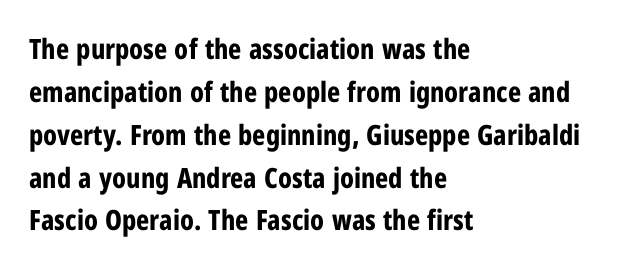
{"serif": "no", "italic": "no", "bold": "yes", "weight": "bold", "width": "condensed", "stroke_contrast": "low", "x_height": "medium", "monospaced": "no", "underline": "no", "align": "left", "line_spacing": "normal", "line_spacing_ratio": 1.53, "letter_spacing": "normal", "letter_spacing_em": 0.0, "glyph_px": 28}
